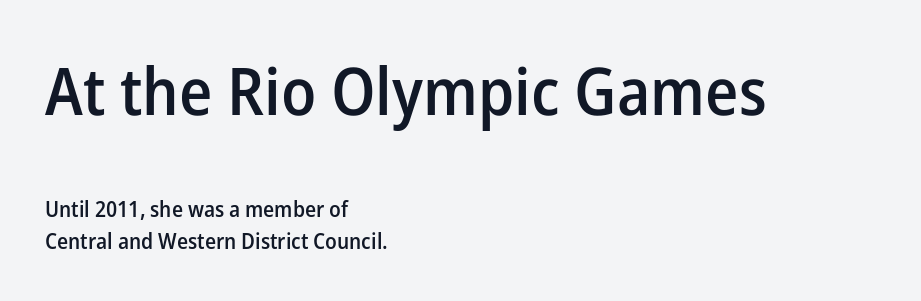
The passage shown is typed in a proportional face where columns would drift. A clean baseline with only descenders dipping below it. The setting favours the left margin, as ordinary paragraphs usually do. You can tell from the bare stems that sans-serif type was used.
